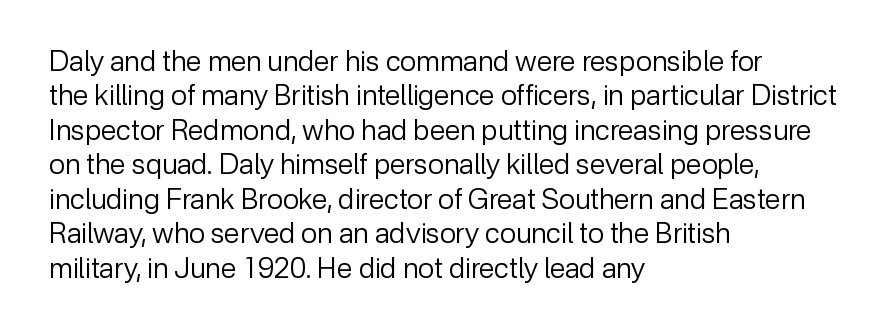
The image shows 28 px regular-weight sans-serif type, upright; set left-aligned, line spacing 1.23x, normal letter spacing, not underlined; low stroke contrast and a medium x-height.
